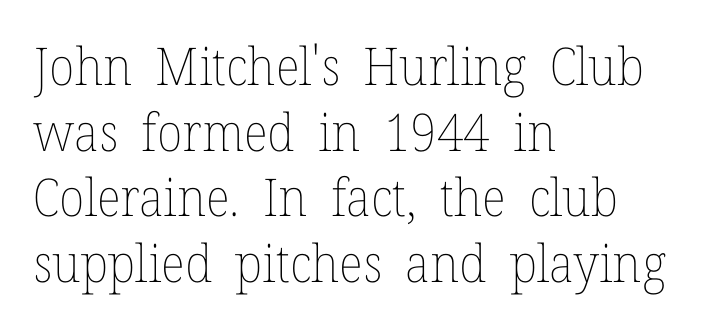
The image shows 52 px thin type, upright; set left-aligned, normal line spacing (1.26x), normal letter spacing, not underlined; low stroke contrast and a medium x-height.
